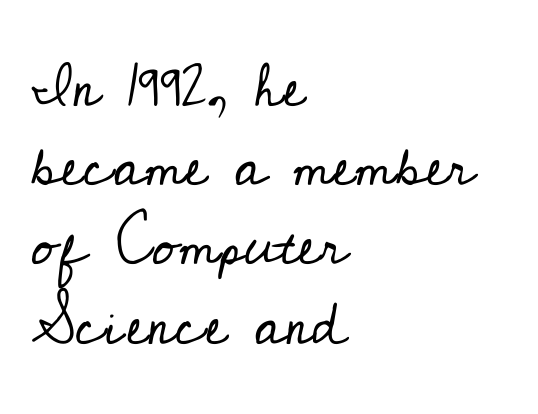
Q: Is the text bold? A: No.
Q: Is the text italic (slanted)? A: Yes.
Q: Is the typeface a serif or a sans-serif typeface? A: Serif.
Q: Is the text underlined? A: No.
Q: How is the paragraph aligned? A: Left-aligned.
Q: Is the spacing between letters normal or unusually wide? A: Normal.
Q: Is the spacing between lines tight, normal or loose? A: Normal.
Q: Width (condensed, normal, or wide)? A: Normal.
Q: Stroke contrast? A: Low.
Q: x-height? A: Small.
Q: Monospaced? A: No.
